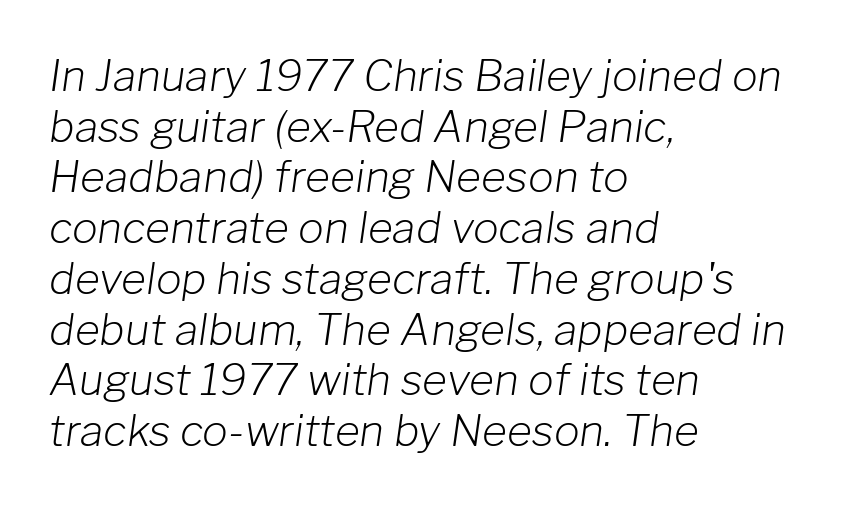
{"italic": "yes", "lean": "right", "slant_degrees": 8, "bold": "no", "weight": "light", "width": "normal", "stroke_contrast": "low", "x_height": "medium", "monospaced": "no", "underline": "no", "align": "left", "line_spacing_ratio": 1.18, "letter_spacing": "normal", "letter_spacing_em": 0.0, "glyph_px": 43}
